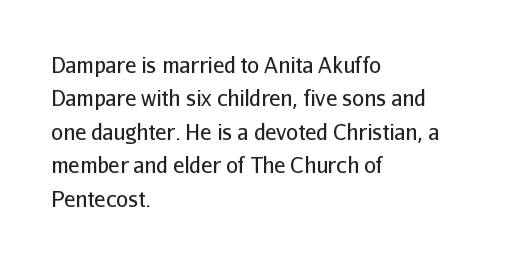
How would I describe the line gaps? Plain and ordinary. Weight: in the light-to-regular range. The type is set solid horizontally, with unmodified tracking. The lines are quadded left.
